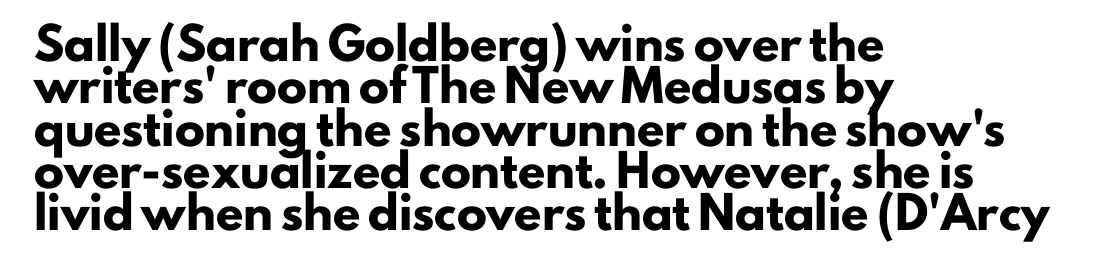
The image shows 30 px heavy sans-serif type, upright; set left-aligned, normal line spacing (1.41x), normal letter spacing, not underlined; low stroke contrast and a small x-height.
